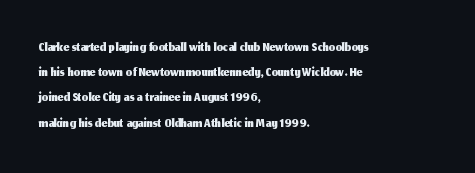
{"italic": "no", "underline": "no", "align": "left", "line_spacing": "normal", "line_spacing_ratio": 1.26, "letter_spacing": "normal", "letter_spacing_em": 0.0, "glyph_px": 20}
